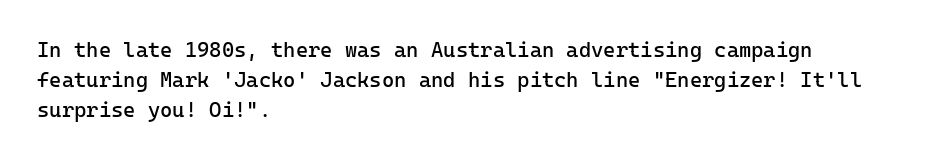
The image shows 21 px text type, upright; set left-aligned, normal line spacing (1.44x), normal letter spacing, not underlined.
